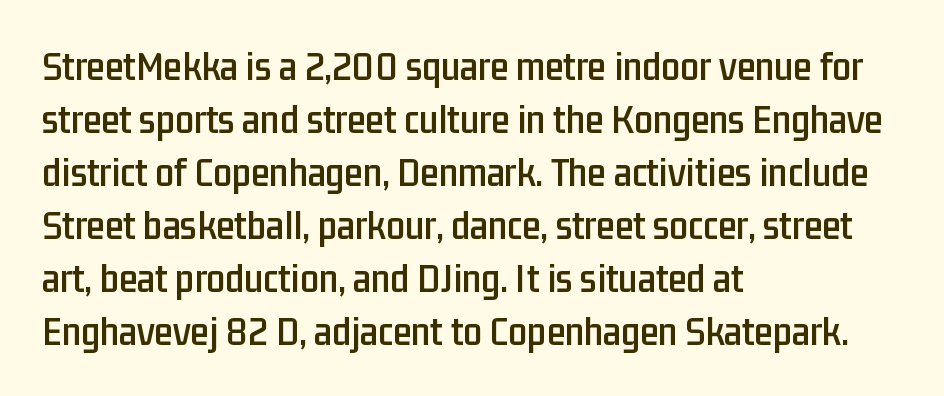
Q: Is the text italic (slanted)? A: No, it is upright.
Q: Is the typeface a serif or a sans-serif typeface? A: Sans-serif.
Q: Is the text underlined? A: No.
Q: How is the paragraph aligned? A: Left-aligned.
Q: Is the spacing between letters normal or unusually wide? A: Normal.
Q: Is the spacing between lines tight, normal or loose? A: Normal.
Q: Width (condensed, normal, or wide)? A: Condensed.
Q: Stroke contrast? A: Low.
Q: x-height? A: Medium.
Q: Monospaced? A: No.
